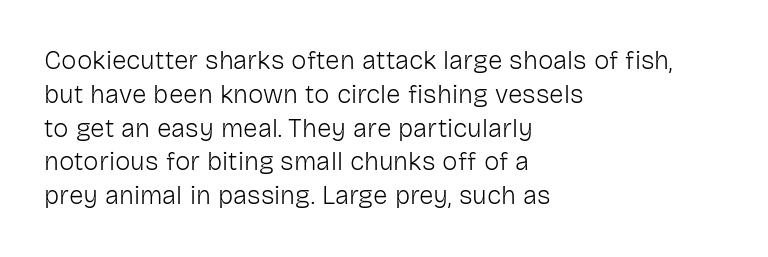
Descenders are the only things crossing below the line. Vertical strokes here are truly vertical. Compared with typical paragraphs, the rows here are spaced about the same. The setting favours the left margin, as ordinary paragraphs usually do.
